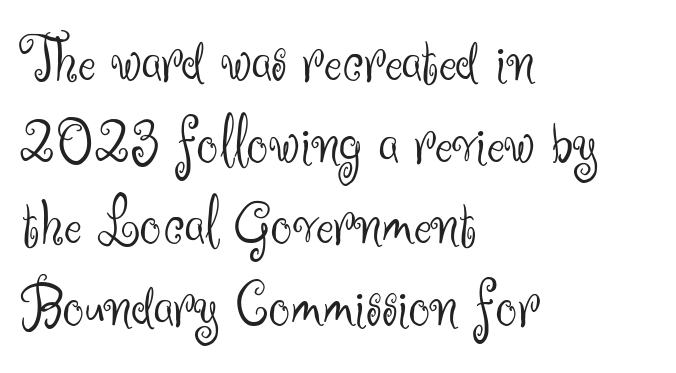
The image shows 67 px light sans-serif type, upright; set left-aligned, line spacing 1.22x, normal letter spacing, not underlined; medium stroke contrast and a small x-height.
